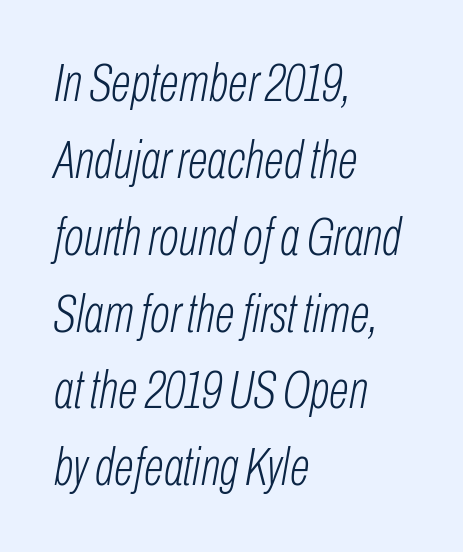
{"italic": "yes", "lean": "right", "slant_degrees": 10, "bold": "no", "weight": "light", "width": "condensed", "stroke_contrast": "low", "x_height": "medium", "monospaced": "no", "underline": "no", "align": "left", "line_spacing": "normal", "line_spacing_ratio": 1.45, "letter_spacing": "normal", "letter_spacing_em": 0.0, "glyph_px": 53}
